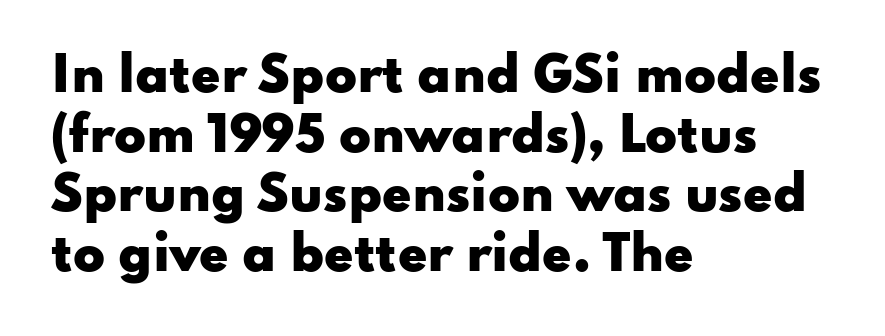
{"serif": "no", "italic": "no", "bold": "yes", "weight": "heavy", "width": "wide", "stroke_contrast": "low", "x_height": "small", "monospaced": "no", "underline": "no", "align": "left", "line_spacing": "normal", "line_spacing_ratio": 1.27, "letter_spacing": "normal", "letter_spacing_em": 0.0, "glyph_px": 47}
